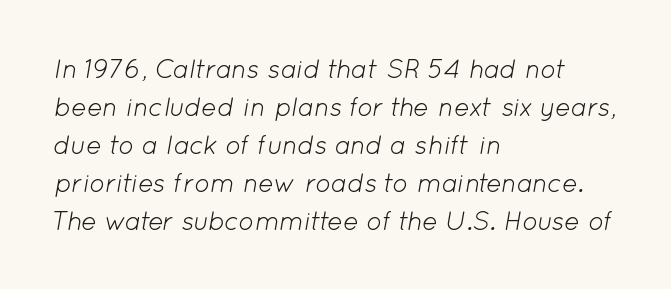
{"italic": "yes", "lean": "right", "slant_degrees": 12, "bold": "no", "underline": "no", "align": "left", "line_spacing": "normal", "line_spacing_ratio": 1.46, "letter_spacing": "normal", "letter_spacing_em": 0.0, "glyph_px": 26}
